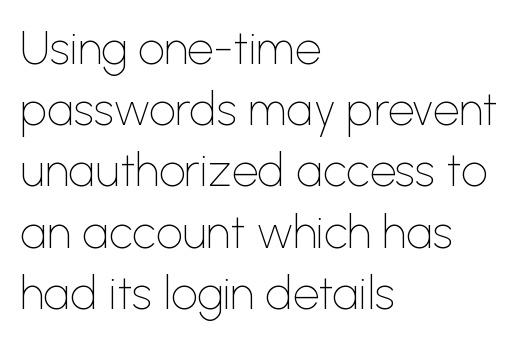
The image shows 46 px thin sans-serif type, upright; set left-aligned, normal line spacing (1.33x), normal letter spacing, not underlined; low stroke contrast and a medium x-height.
